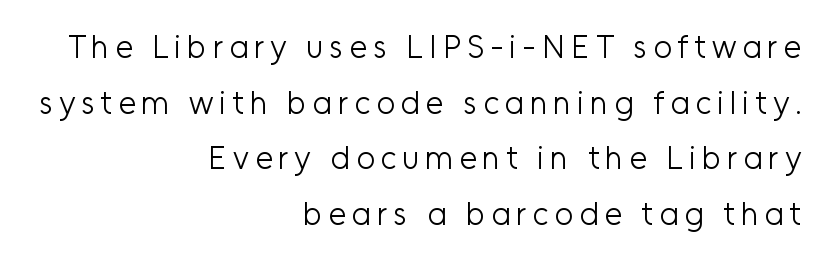
{"serif": "no", "italic": "no", "bold": "no", "weight": "light", "width": "normal", "stroke_contrast": "low", "x_height": "medium", "monospaced": "no", "underline": "no", "align": "right", "line_spacing_ratio": 1.74, "glyph_px": 32}
